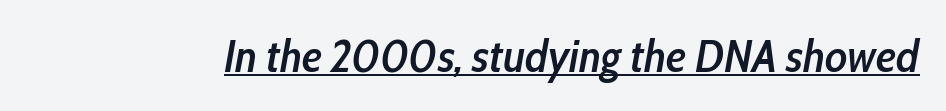
Q: Is the text bold? A: Semi-bold.
Q: Is the text italic (slanted)? A: Yes, it leans right by about 10 degrees.
Q: Is the text underlined? A: Yes.
Q: Is the spacing between letters normal or unusually wide? A: Normal.
Q: Width (condensed, normal, or wide)? A: Condensed.
Q: Stroke contrast? A: Low.
Q: x-height? A: Medium.
Q: Monospaced? A: No.
